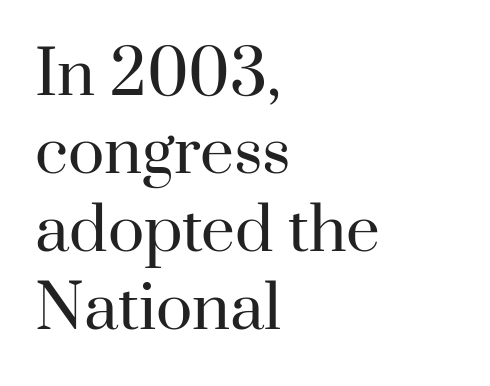
The image shows 60 px regular-weight serif type, upright; set left-aligned, normal line spacing (1.3x), normal letter spacing, not underlined; high stroke contrast and a small x-height.
